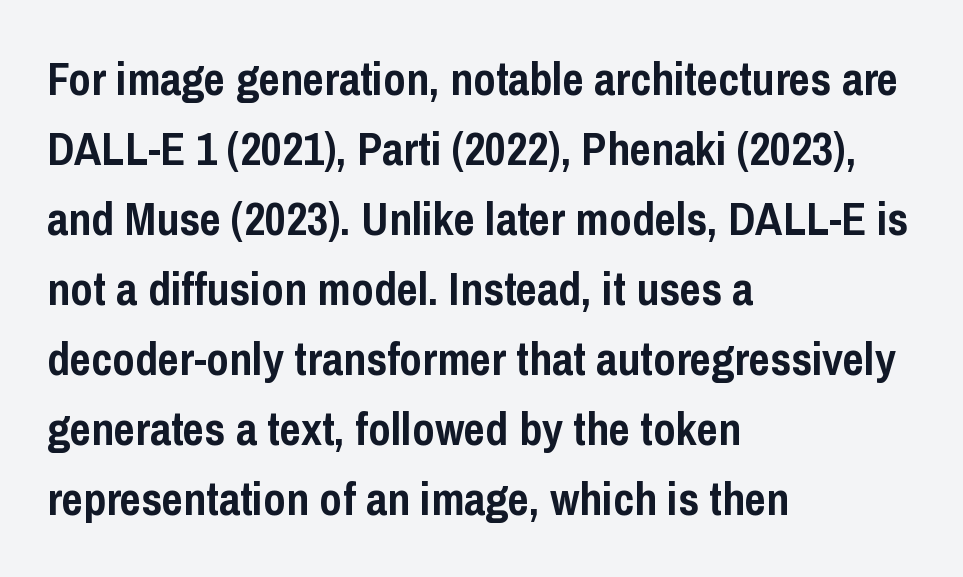
{"serif": "no", "italic": "no", "bold": "yes", "weight": "semibold", "width": "condensed", "stroke_contrast": "low", "x_height": "medium", "monospaced": "no", "underline": "no", "align": "left", "line_spacing": "normal", "line_spacing_ratio": 1.52, "letter_spacing": "normal", "letter_spacing_em": 0.0, "glyph_px": 46}
